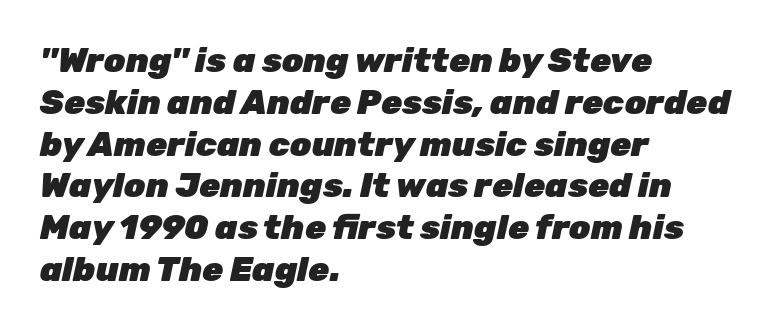
The image shows 34 px heavy type, italic (leaning right); set left-aligned, line spacing 1.23x, normal letter spacing, not underlined; low stroke contrast and a medium x-height.
